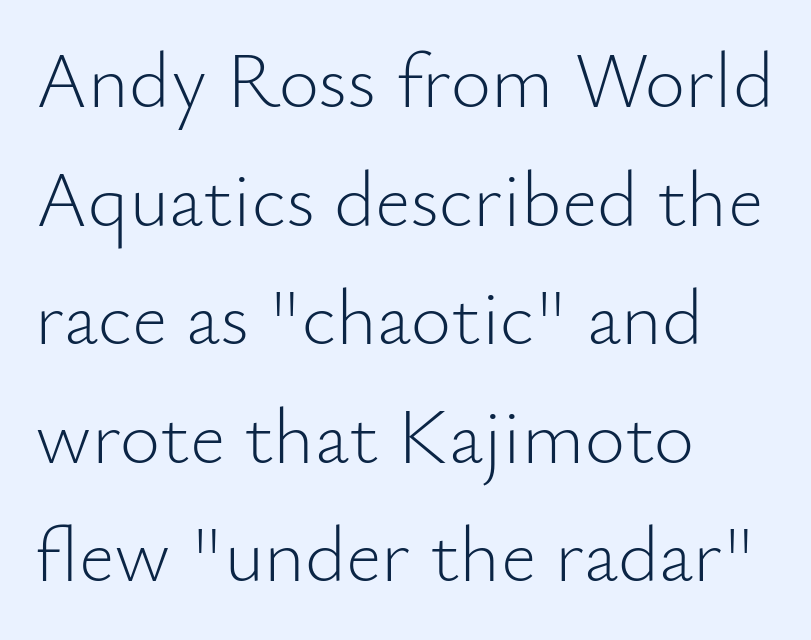
Q: Is the text bold? A: No.
Q: Is the text italic (slanted)? A: No, it is upright.
Q: Is the typeface a serif or a sans-serif typeface? A: Sans-serif.
Q: Is the text underlined? A: No.
Q: How is the paragraph aligned? A: Left-aligned.
Q: Is the spacing between letters normal or unusually wide? A: Normal.
Q: Is the spacing between lines tight, normal or loose? A: Normal.
Q: Width (condensed, normal, or wide)? A: Normal.
Q: Stroke contrast? A: Low.
Q: x-height? A: Small.
Q: Monospaced? A: No.
